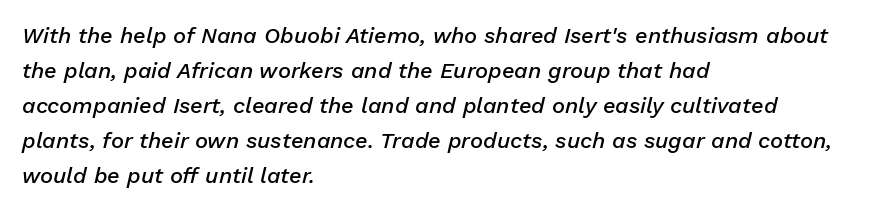
The image shows 22 px text type, italic (leaning right); set left-aligned, normal line spacing (1.59x), normal letter spacing, not underlined.
